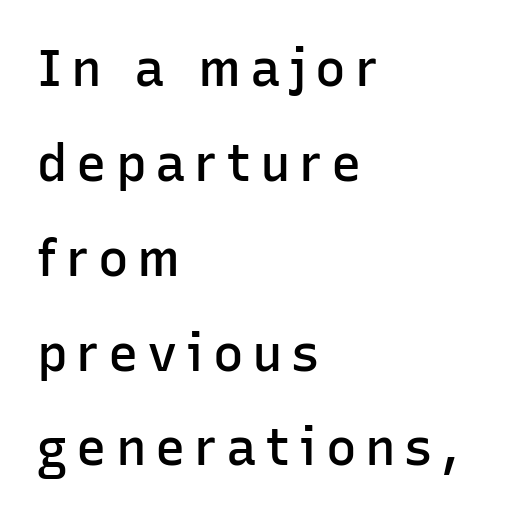
{"serif": "no", "italic": "no", "bold": "semi", "weight": "semibold", "width": "normal", "stroke_contrast": "low", "x_height": "medium", "monospaced": "no", "underline": "no", "align": "left", "line_spacing_ratio": 1.86, "glyph_px": 51}
